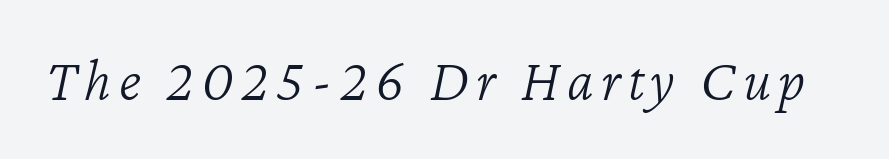
{"italic": "yes", "lean": "right", "slant_degrees": 12, "bold": "no", "weight": "light", "width": "normal", "stroke_contrast": "low", "x_height": "medium", "monospaced": "no", "underline": "no", "glyph_px": 60}
